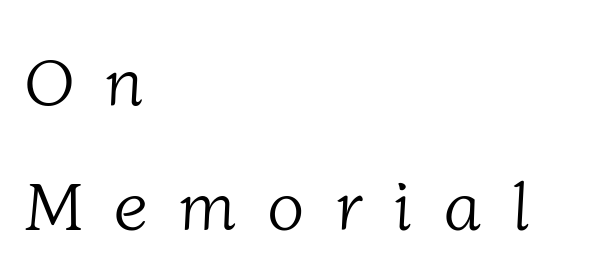
Q: Is the text bold? A: No.
Q: Is the typeface a serif or a sans-serif typeface? A: Serif.
Q: Is the text underlined? A: No.
Q: How is the paragraph aligned? A: Left-aligned.
Q: Is the spacing between letters normal or unusually wide? A: Unusually wide.
Q: Width (condensed, normal, or wide)? A: Normal.
Q: Stroke contrast? A: Low.
Q: x-height? A: Medium.
Q: Monospaced? A: No.
